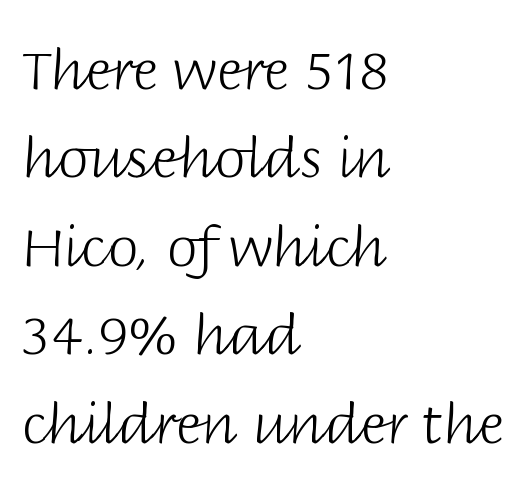
{"serif": "no", "italic": "no", "bold": "no", "weight": "light", "width": "normal", "stroke_contrast": "low", "x_height": "large", "monospaced": "no", "underline": "no", "align": "left", "line_spacing": "normal", "line_spacing_ratio": 1.58, "letter_spacing": "normal", "letter_spacing_em": 0.0, "glyph_px": 56}
